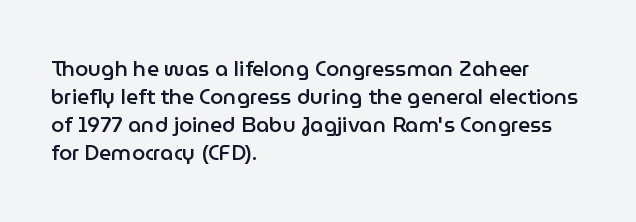
The image shows 21 px text type, upright; set left-aligned, normal line spacing (1.34x), normal letter spacing, not underlined.
